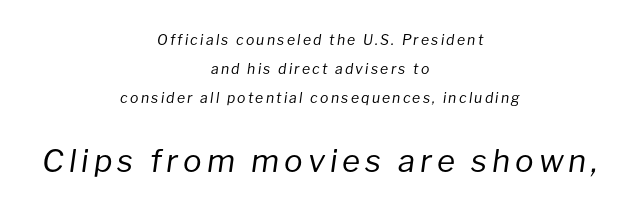
The image shows 31 px regular-weight type, italic (leaning right); set centered, loose line spacing (2.06x), not underlined; the second (bottom) block is 2.21x larger; low stroke contrast and a medium x-height.
